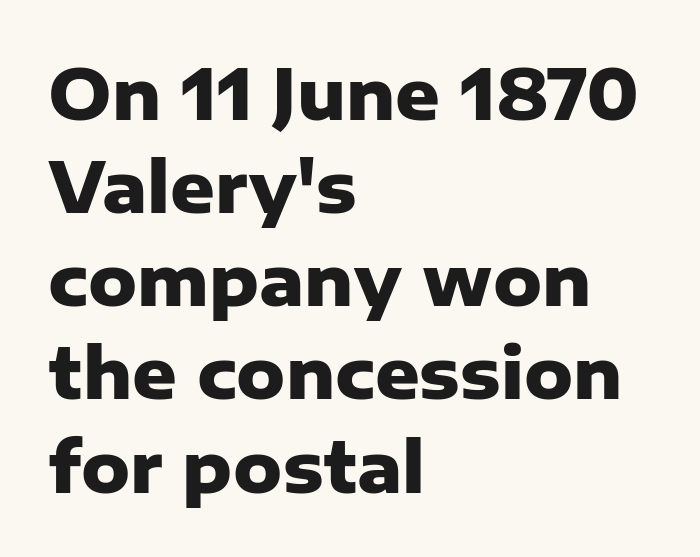
{"serif": "no", "italic": "no", "bold": "yes", "weight": "heavy", "width": "normal", "stroke_contrast": "low", "x_height": "medium", "monospaced": "no", "underline": "no", "align": "left", "line_spacing": "normal", "line_spacing_ratio": 1.35, "letter_spacing": "normal", "letter_spacing_em": 0.0, "glyph_px": 69}
